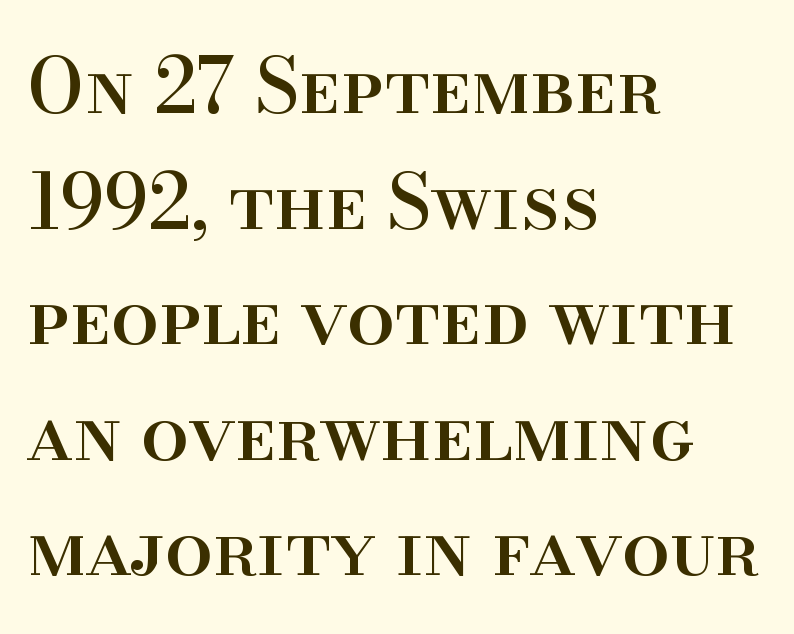
{"serif": "yes", "italic": "no", "width": "normal", "stroke_contrast": "high", "x_height": "small", "monospaced": "no", "underline": "no", "align": "left", "line_spacing": "normal", "line_spacing_ratio": 1.52, "letter_spacing": "normal", "letter_spacing_em": 0.0, "glyph_px": 76}
